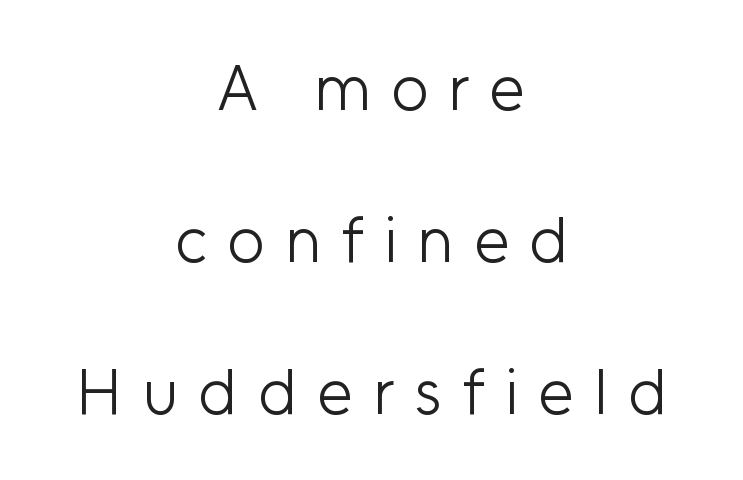
Q: Is the text bold? A: No.
Q: Is the text italic (slanted)? A: No, it is upright.
Q: Is the typeface a serif or a sans-serif typeface? A: Sans-serif.
Q: Is the text underlined? A: No.
Q: How is the paragraph aligned? A: Centered.
Q: Is the spacing between letters normal or unusually wide? A: Unusually wide.
Q: Is the spacing between lines tight, normal or loose? A: Loose.
Q: Width (condensed, normal, or wide)? A: Normal.
Q: Stroke contrast? A: Low.
Q: x-height? A: Medium.
Q: Monospaced? A: No.
